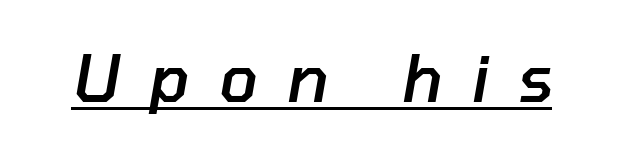
Q: Is the text bold? A: Semi-bold.
Q: Is the text italic (slanted)? A: Yes, it leans right by about 10 degrees.
Q: Is the text underlined? A: Yes.
Q: Is the spacing between letters normal or unusually wide? A: Unusually wide.
Q: Width (condensed, normal, or wide)? A: Normal.
Q: Stroke contrast? A: Low.
Q: x-height? A: Medium.
Q: Monospaced? A: No.
